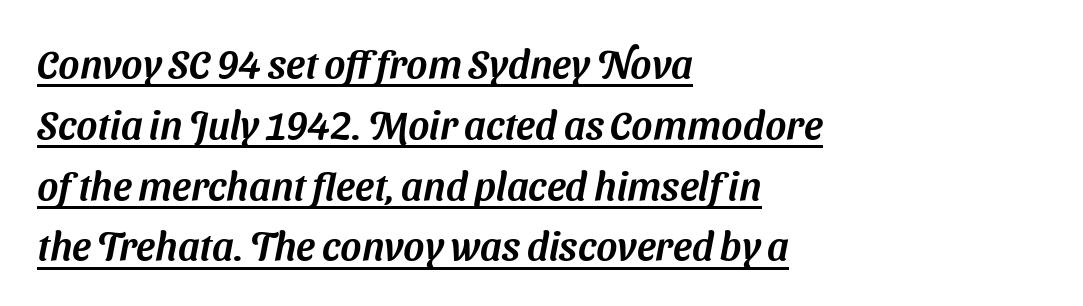
{"serif": "no", "width": "normal", "stroke_contrast": "medium", "x_height": "medium", "monospaced": "no", "underline": "yes", "align": "left", "line_spacing": "normal", "line_spacing_ratio": 1.52, "letter_spacing": "normal", "letter_spacing_em": 0.0, "glyph_px": 40}
